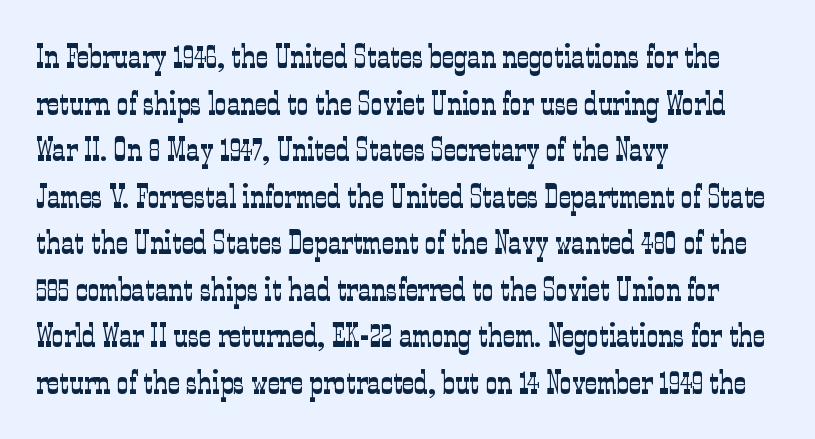
Q: Is the text bold? A: No.
Q: Is the text italic (slanted)? A: No, it is upright.
Q: Is the typeface a serif or a sans-serif typeface? A: Serif.
Q: Is the text underlined? A: No.
Q: How is the paragraph aligned? A: Left-aligned.
Q: Is the spacing between letters normal or unusually wide? A: Normal.
Q: Is the spacing between lines tight, normal or loose? A: Normal.
Q: Width (condensed, normal, or wide)? A: Condensed.
Q: Stroke contrast? A: Low.
Q: x-height? A: Medium.
Q: Monospaced? A: No.
